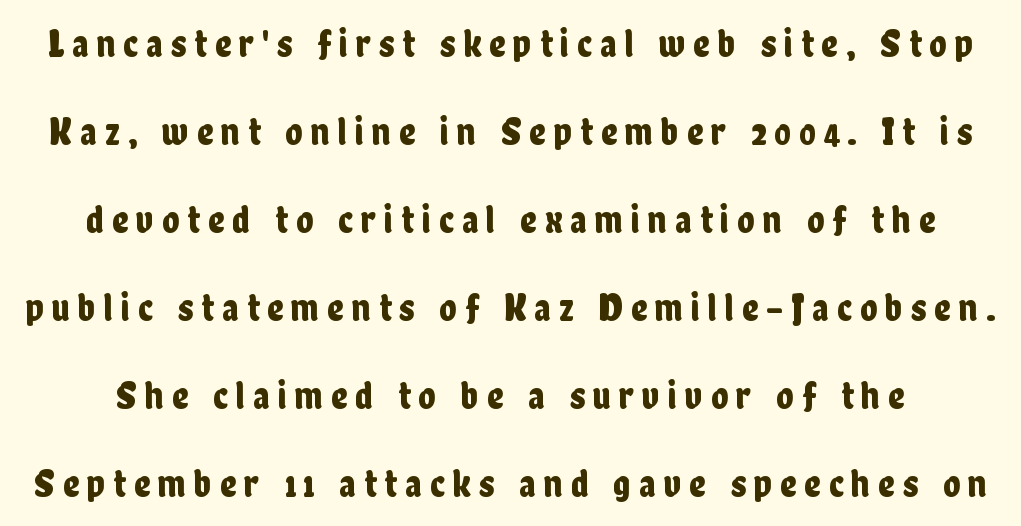
The image shows 40 px condensed sans-serif type, upright; set loose line spacing (2.2x), unusually wide letter spacing (+0.2 em), not underlined; low stroke contrast and a medium x-height.
